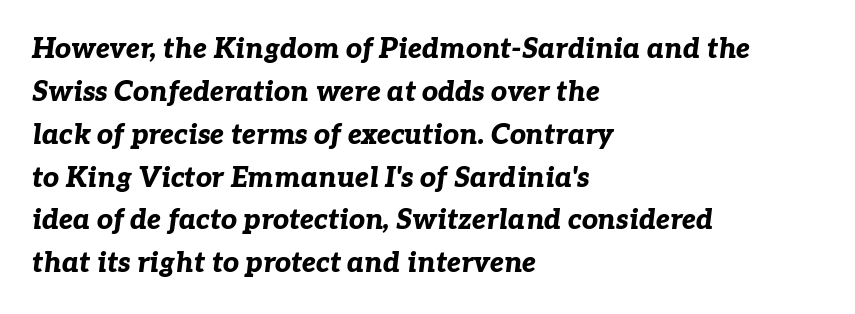
The image shows 28 px bold type, italic (leaning right); set left-aligned, normal line spacing (1.53x), normal letter spacing, not underlined; low stroke contrast and a medium x-height.
